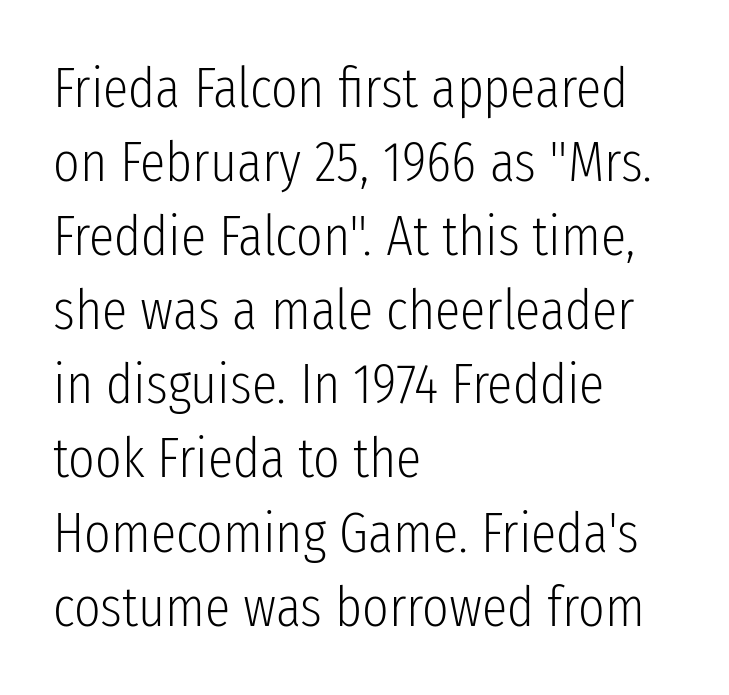
The image shows 57 px light, condensed sans-serif type, upright; set left-aligned, normal line spacing (1.3x), normal letter spacing, not underlined; low stroke contrast and a medium x-height.
